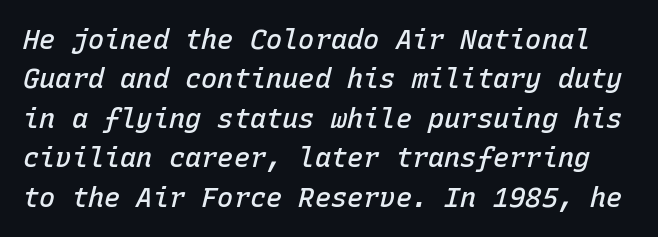
{"italic": "yes", "lean": "right", "slant_degrees": 15, "bold": "semi", "underline": "no", "line_spacing": "normal", "line_spacing_ratio": 1.46, "letter_spacing": "normal", "letter_spacing_em": 0.0, "glyph_px": 27}
